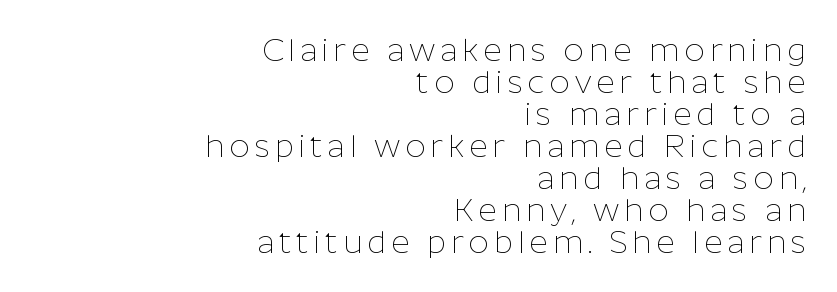
{"serif": "no", "italic": "no", "bold": "no", "weight": "thin", "width": "normal", "stroke_contrast": "low", "x_height": "medium", "monospaced": "no", "underline": "no", "align": "right", "line_spacing": "tight", "line_spacing_ratio": 1.0, "glyph_px": 32}
